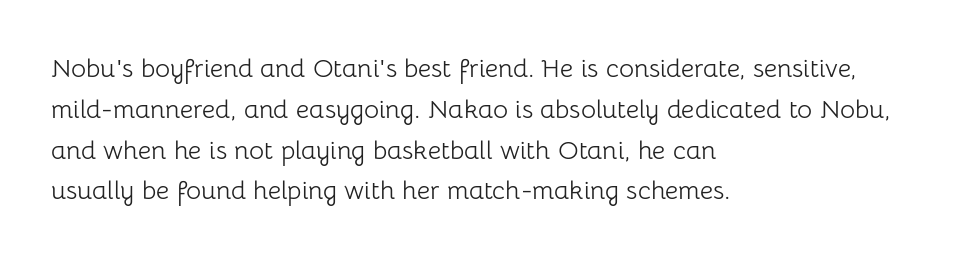
The image shows 26 px text type, upright; set left-aligned, normal line spacing (1.57x), normal letter spacing, not underlined.
